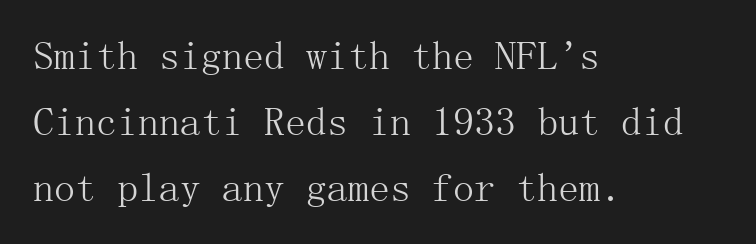
The image shows 42 px light serif type, upright; set left-aligned, normal line spacing (1.57x), normal letter spacing, not underlined; medium stroke contrast and a medium x-height.
